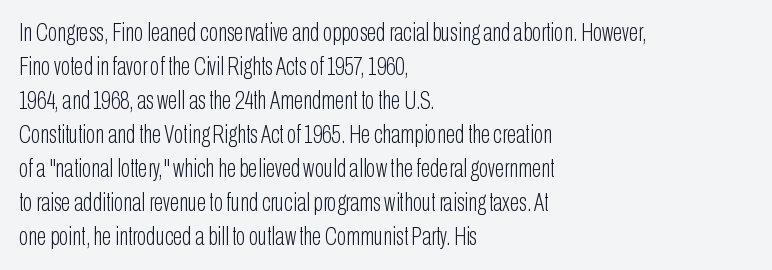
The image shows 25 px text type, upright; set left-aligned, normal line spacing (1.36x), normal letter spacing, not underlined.
